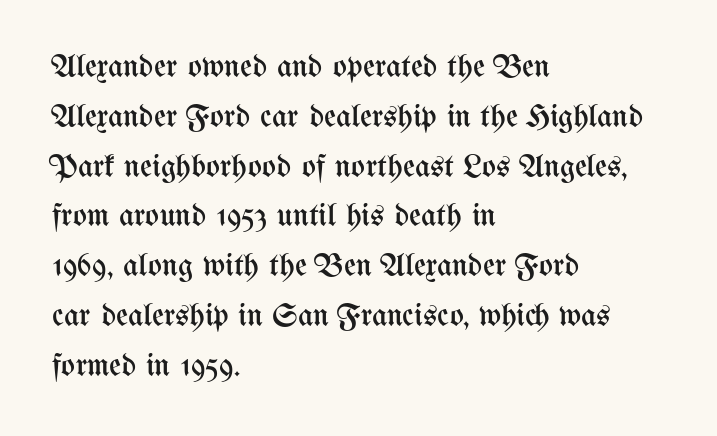
{"italic": "no", "bold": "no", "weight": "regular", "width": "condensed", "stroke_contrast": "medium", "x_height": "medium", "monospaced": "no", "underline": "no", "align": "left", "line_spacing": "normal", "line_spacing_ratio": 1.51, "letter_spacing": "normal", "letter_spacing_em": 0.0, "glyph_px": 33}
